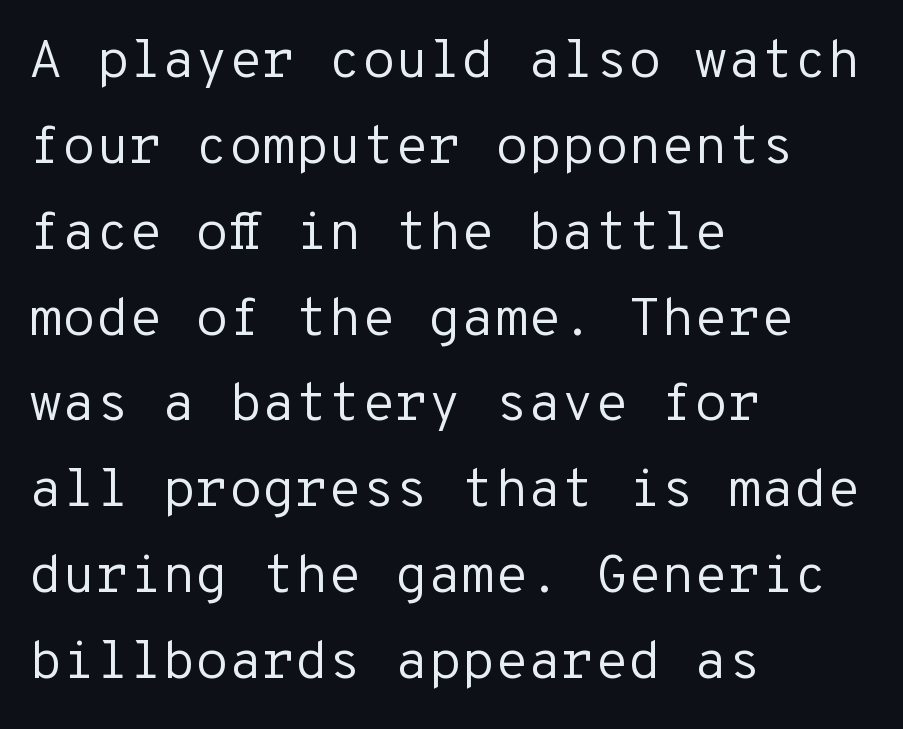
Q: Is the text bold? A: No.
Q: Is the text italic (slanted)? A: No, it is upright.
Q: Is the typeface a serif or a sans-serif typeface? A: Sans-serif.
Q: Is the text underlined? A: No.
Q: How is the paragraph aligned? A: Left-aligned.
Q: Is the spacing between letters normal or unusually wide? A: Normal.
Q: Is the spacing between lines tight, normal or loose? A: Normal.
Q: Width (condensed, normal, or wide)? A: Normal.
Q: Stroke contrast? A: Low.
Q: x-height? A: Medium.
Q: Monospaced? A: Yes.
